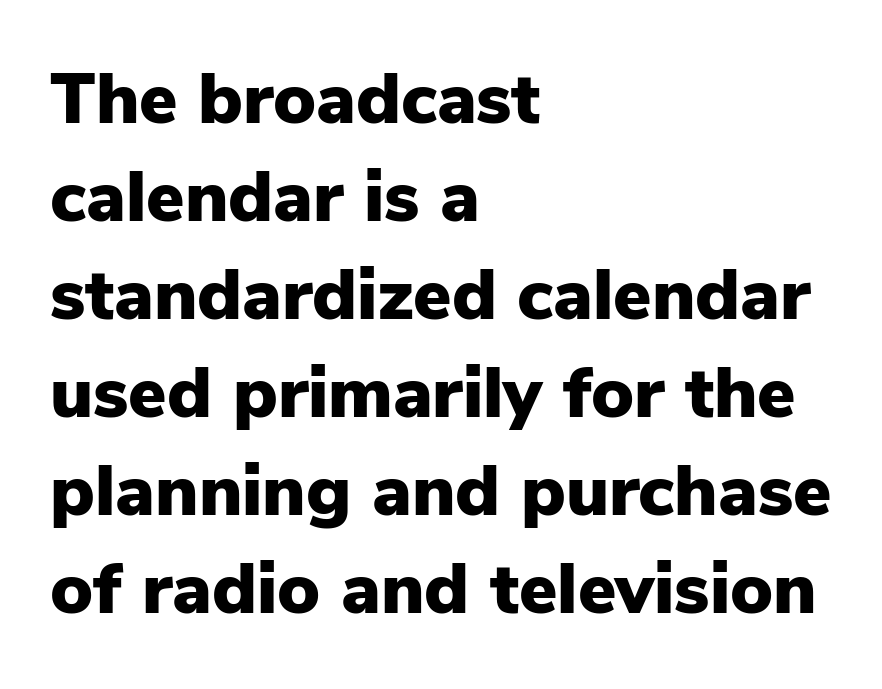
{"serif": "no", "italic": "no", "bold": "yes", "weight": "heavy", "width": "normal", "stroke_contrast": "low", "x_height": "medium", "monospaced": "no", "underline": "no", "align": "left", "line_spacing": "normal", "line_spacing_ratio": 1.36, "letter_spacing": "normal", "letter_spacing_em": 0.0, "glyph_px": 72}
